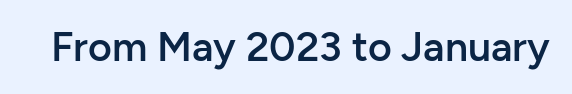
The image shows 41 px semibold sans-serif type, upright; set normal letter spacing, not underlined; low stroke contrast and a medium x-height.
